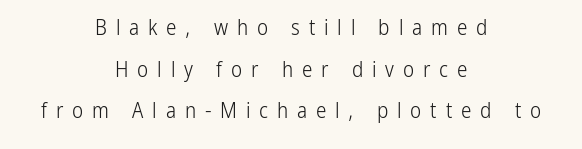
{"italic": "no", "bold": "no", "underline": "no", "align": "center", "line_spacing": "loose", "line_spacing_ratio": 1.98, "letter_spacing": "wide", "letter_spacing_em": 0.42, "glyph_px": 21}
